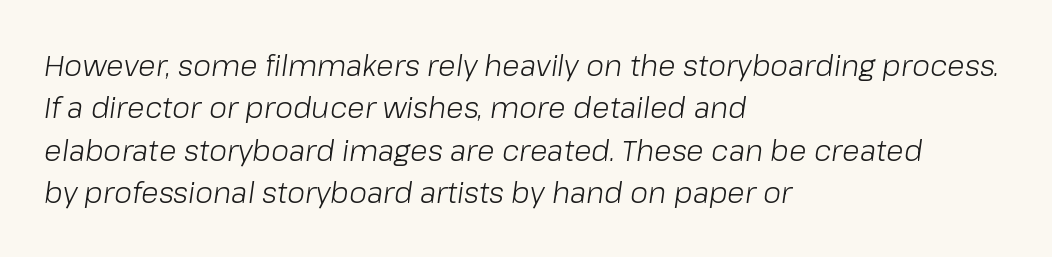
Regarding leading, the lines here are spaced in the standard way. Only glyphs here, with clear space below each row. Italic: yes, the glyphs are oblique. This sample uses plain, unmodified letter spacing.
